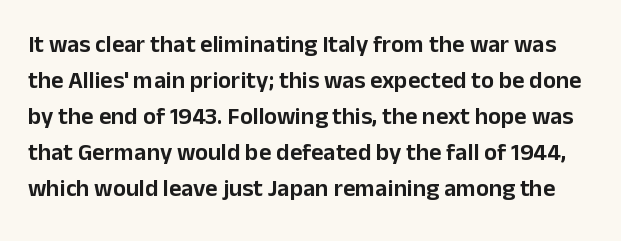
{"italic": "no", "underline": "no", "line_spacing": "normal", "line_spacing_ratio": 1.5, "letter_spacing": "normal", "letter_spacing_em": 0.0, "glyph_px": 24}
